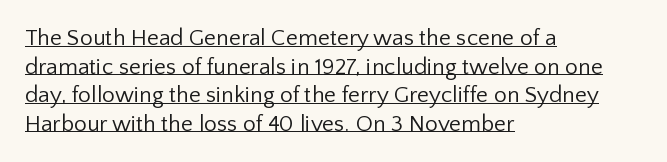
Between one letter and the next there's only the usual sliver of space. Leftover space on each line is placed entirely after the last word. The letters stand upright; this is a roman face. No heavy texture on the line: the type isn't bold. Underline: present.
